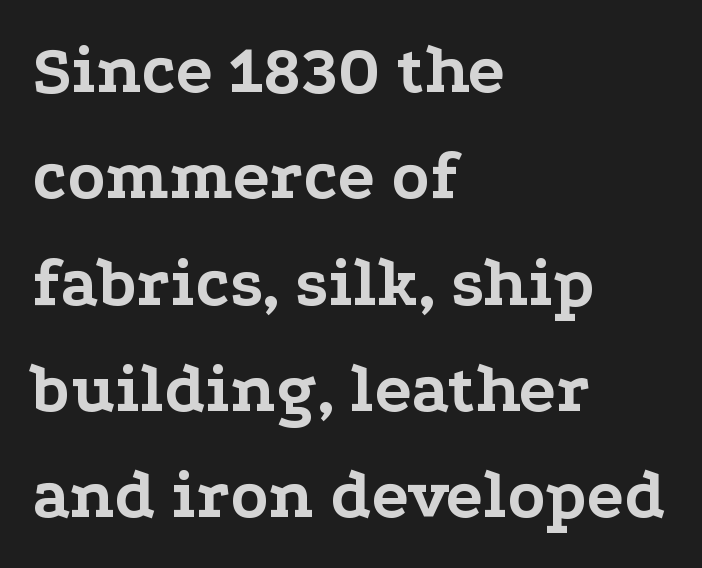
Q: Is the text bold? A: Yes.
Q: Is the text italic (slanted)? A: No, it is upright.
Q: Is the typeface a serif or a sans-serif typeface? A: Serif.
Q: Is the text underlined? A: No.
Q: How is the paragraph aligned? A: Left-aligned.
Q: Is the spacing between letters normal or unusually wide? A: Normal.
Q: Is the spacing between lines tight, normal or loose? A: Normal.
Q: Width (condensed, normal, or wide)? A: Wide.
Q: Stroke contrast? A: Low.
Q: x-height? A: Medium.
Q: Monospaced? A: No.
